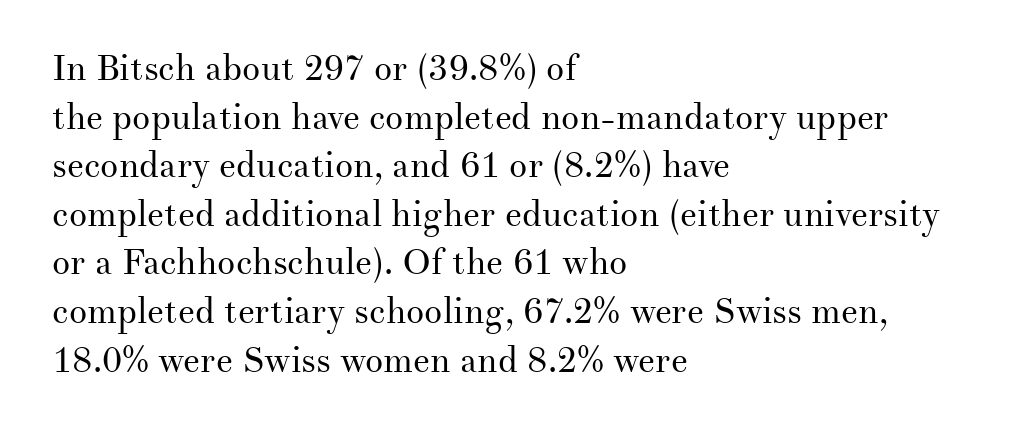
Q: Is the text bold? A: No.
Q: Is the text italic (slanted)? A: No, it is upright.
Q: Is the typeface a serif or a sans-serif typeface? A: Serif.
Q: Is the text underlined? A: No.
Q: How is the paragraph aligned? A: Left-aligned.
Q: Is the spacing between letters normal or unusually wide? A: Normal.
Q: Is the spacing between lines tight, normal or loose? A: Normal.
Q: Width (condensed, normal, or wide)? A: Normal.
Q: Stroke contrast? A: Medium.
Q: x-height? A: Small.
Q: Monospaced? A: No.
